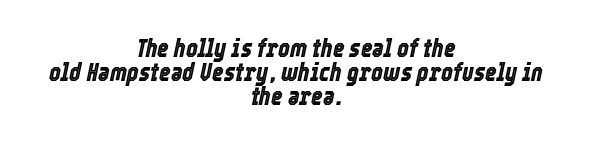
Q: Is the text italic (slanted)? A: Yes, it leans right by about 12 degrees.
Q: Is the text underlined? A: No.
Q: How is the paragraph aligned? A: Centered.
Q: Is the spacing between letters normal or unusually wide? A: Normal.
Q: Is the spacing between lines tight, normal or loose? A: Tight.
